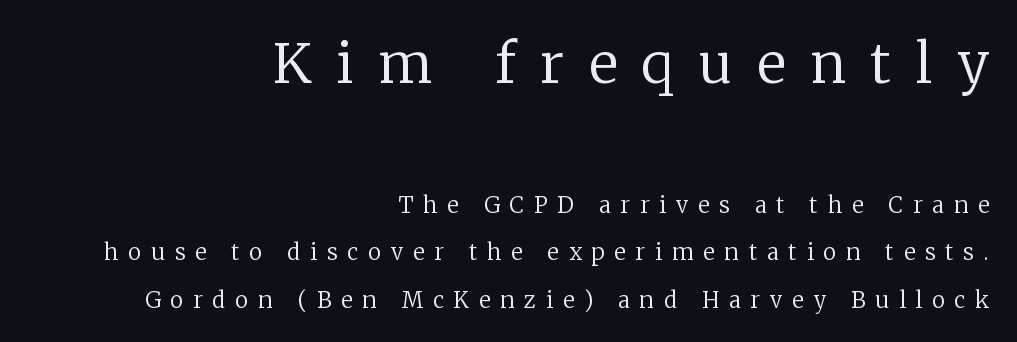
The image shows 55 px regular-weight serif type, upright; set right-aligned, loose line spacing (2.16x), unusually wide letter spacing (+0.45 em), not underlined; the first (top) block is 2.5x larger; low stroke contrast and a medium x-height.
